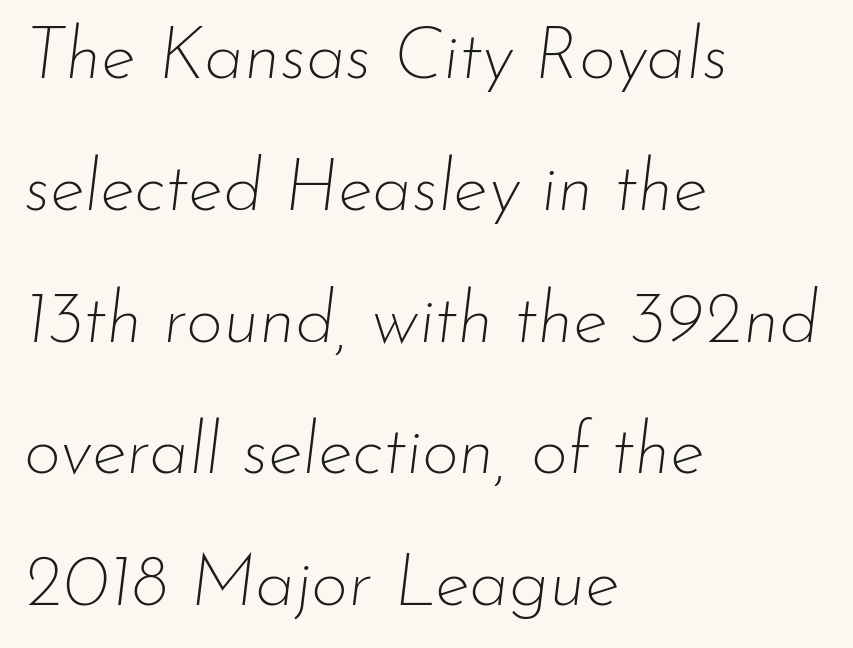
The tracking reads as untouched default to a designer's eye. These lines are rendered in a variable-pitch font. A bare baseline throughout the passage. Counters stay open thanks to moderate or lighter strokes. An italicized treatment has been applied to the whole sample. The paragraph has a hard left edge and a soft right edge.
